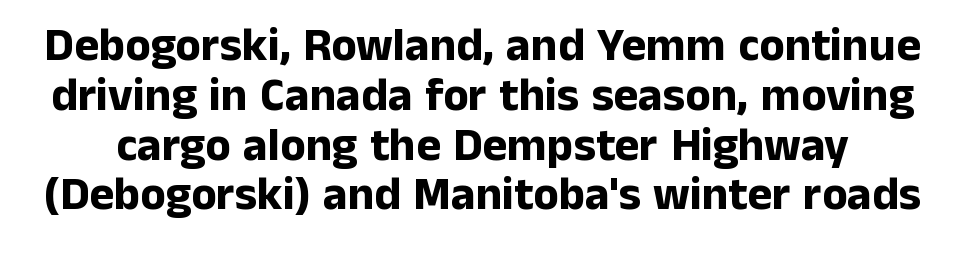
The image shows 47 px bold sans-serif type, upright; set tight line spacing (1.06x), normal letter spacing, not underlined; low stroke contrast and a medium x-height.
